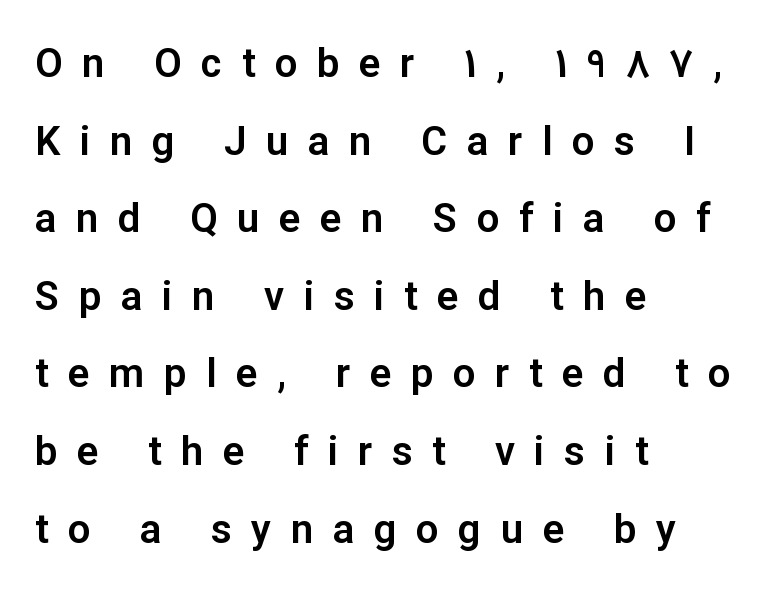
Typographically, this falls in the sans-serif category. The line texture is sparse and dotted thanks to wide tracking. Regarding leading, the lines here are spaced well apart. Plain, unruled lines of type. When letters stand straight like this, we call the style roman or upright. A typesetter would call this proportional, since set widths differ per character.
